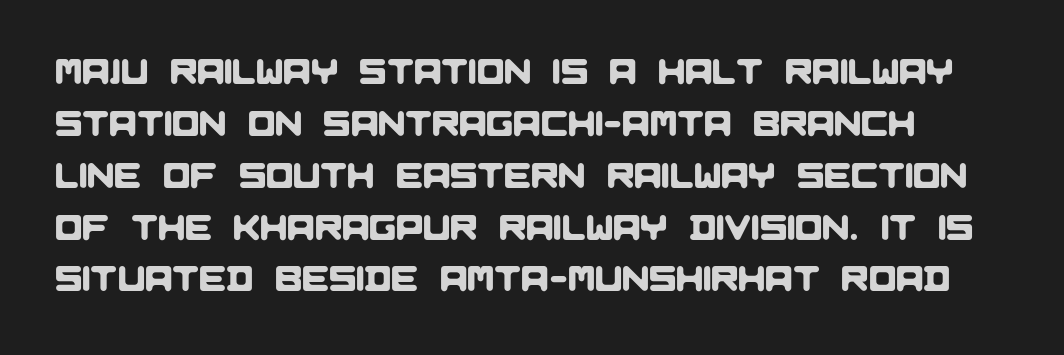
{"serif": "no", "width": "normal", "stroke_contrast": "low", "x_height": "large", "monospaced": "no", "underline": "no", "line_spacing": "normal", "line_spacing_ratio": 1.44, "letter_spacing": "normal", "letter_spacing_em": 0.0, "glyph_px": 36}
